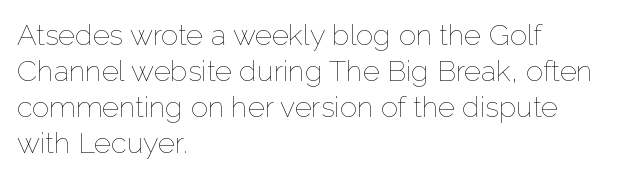
These lines are set flush left with a ragged right edge. Is this a fixed-width face? No — the glyphs have proportional, varying widths. The font sits on the lighter half of the weight spectrum, regular included. The specimen omits any rule beneath the text block's lines. The lettering holds an erect, upright posture throughout.
